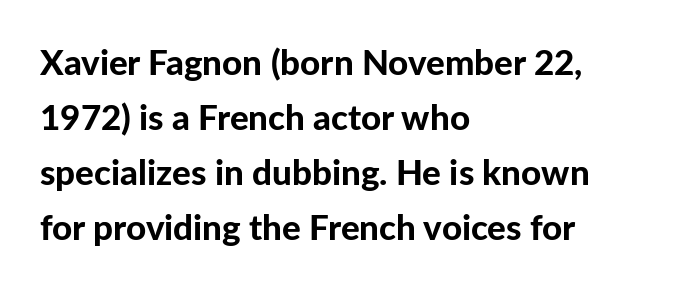
The image shows 35 px bold sans-serif type, upright; set left-aligned, normal line spacing (1.57x), normal letter spacing, not underlined; low stroke contrast and a medium x-height.
